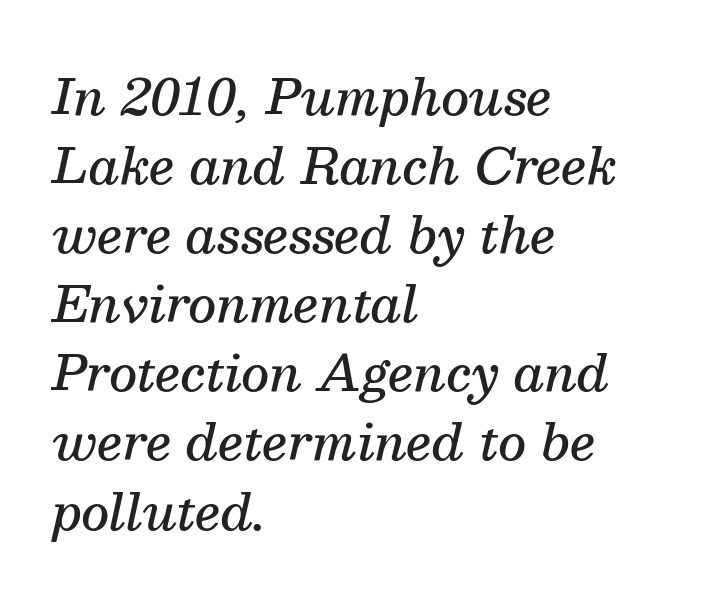
Note the varied advance widths — an 'i' is clearly narrower than an 'm'. In terms of letterspacing, this is plain default setting. Unmarked baselines from the first word to the last. Vertical spacing — default.
